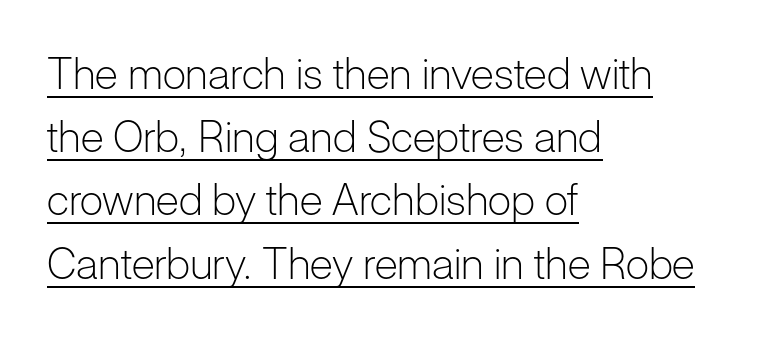
The font family rendered here belongs to the sans-serif group. Each line starts at the same left margin while the right side varies. It's the straight-up-and-down kind of type. Glyph-to-glyph distance matches everyday printed text. Quick note: interline space is typical. Each stroke keeps to a modest, everyday thickness or less.
